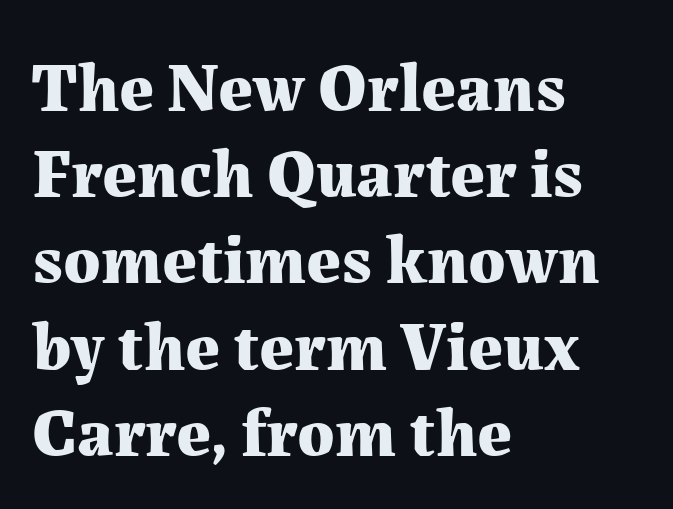
Q: Is the text bold? A: Yes.
Q: Is the text italic (slanted)? A: No, it is upright.
Q: Is the typeface a serif or a sans-serif typeface? A: Serif.
Q: Is the text underlined? A: No.
Q: How is the paragraph aligned? A: Left-aligned.
Q: Is the spacing between letters normal or unusually wide? A: Normal.
Q: Is the spacing between lines tight, normal or loose? A: Normal.
Q: Width (condensed, normal, or wide)? A: Normal.
Q: Stroke contrast? A: Medium.
Q: x-height? A: Medium.
Q: Monospaced? A: No.
